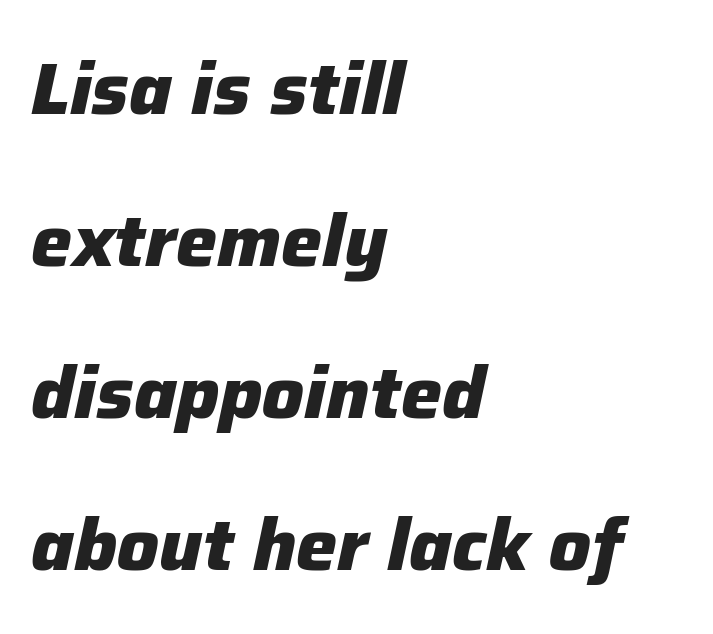
Heavy, bold letterforms. The words here are not underlined. This sample is left-justified, so line endings fall wherever the words run out. Looking at the ascenders, they clearly lean. The passage shown stacks its lines with a broad gap. These lines are rendered in a variable-pitch font.
